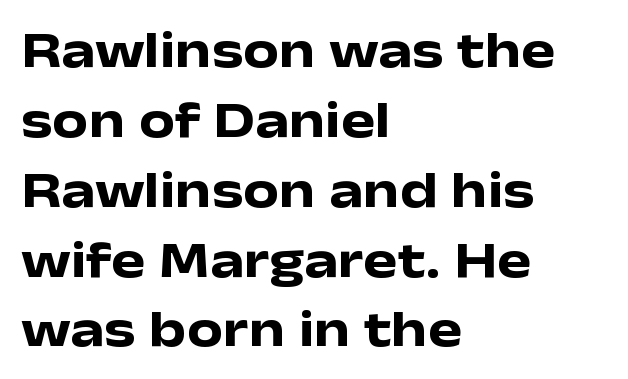
Q: Is the text bold? A: Yes.
Q: Is the text italic (slanted)? A: No, it is upright.
Q: Is the typeface a serif or a sans-serif typeface? A: Sans-serif.
Q: Is the text underlined? A: No.
Q: How is the paragraph aligned? A: Left-aligned.
Q: Is the spacing between letters normal or unusually wide? A: Normal.
Q: Is the spacing between lines tight, normal or loose? A: Normal.
Q: Width (condensed, normal, or wide)? A: Wide.
Q: Stroke contrast? A: Low.
Q: x-height? A: Medium.
Q: Monospaced? A: No.
